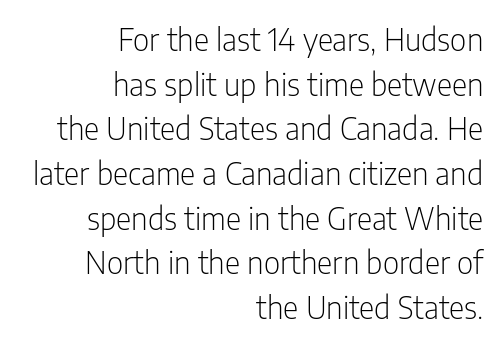
The image shows 30 px light, condensed sans-serif type, upright; set right-aligned, normal line spacing (1.49x), normal letter spacing, not underlined; low stroke contrast and a medium x-height.
